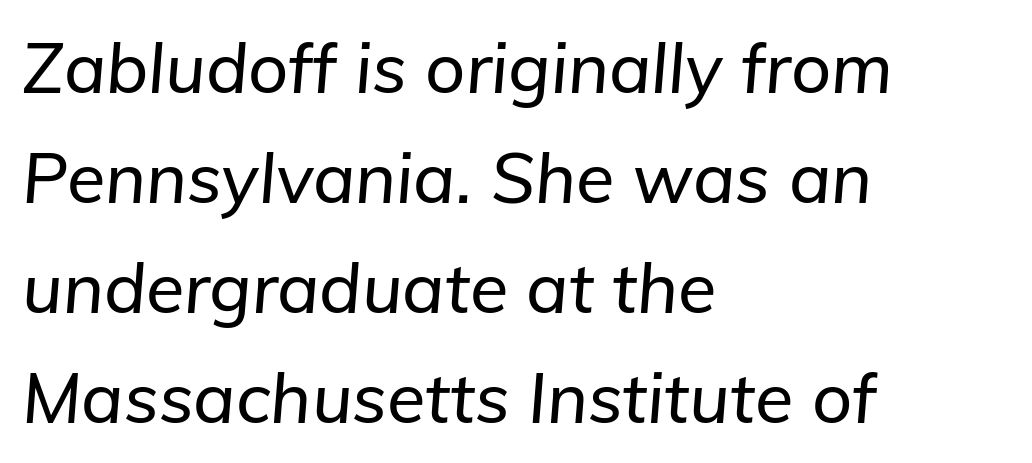
Spacing between characters is what you'd get straight out of the box. Evenly set lines give the paragraph a standard silhouette. Italic: yes, the glyphs are oblique. The passage shown is typed in a proportional face where columns would drift. The foot of each line stays bare and open.
